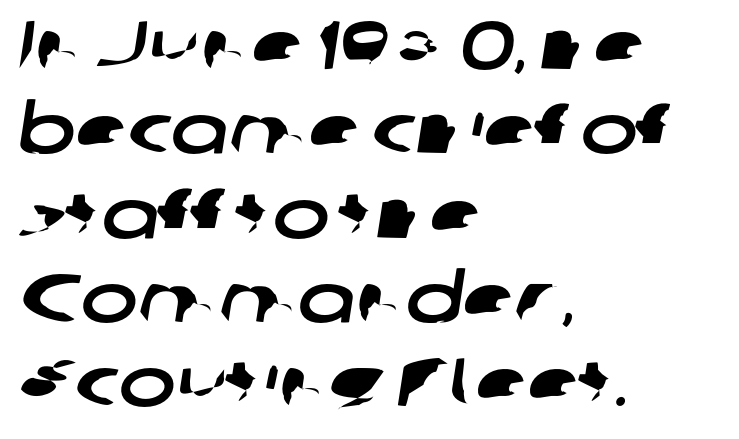
The horizontal fit of the characters is conventional and even. Notice how the passage keeps a crisp vertical edge on the left only. Observe the absence of serifs on each vertical stroke in this sample. The passage shown is not underscored anywhere. Here the designer chose a conventional face with non-uniform glyph widths.
